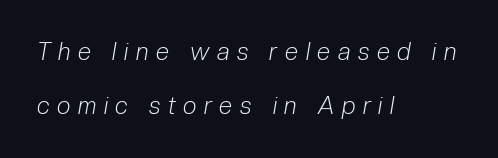
{"italic": "yes", "lean": "right", "slant_degrees": 10, "bold": "no", "underline": "no", "align": "left", "line_spacing": "loose", "line_spacing_ratio": 2.27, "letter_spacing": "wide", "letter_spacing_em": 0.32, "glyph_px": 24}
